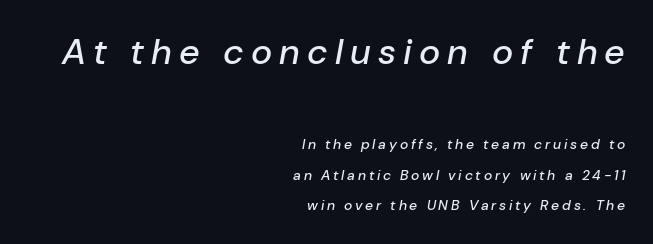
The image shows 36 px text type, italic (leaning right); set right-aligned, loose line spacing (2.18x), unusually wide letter spacing (+0.2 em), not underlined; the first (top) block is 2.57x larger; low stroke contrast and a medium x-height.
